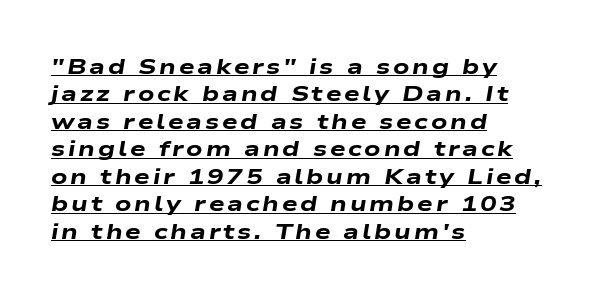
The image shows 22 px bold type, italic (leaning right); set left-aligned, normal line spacing (1.25x), underlined.
